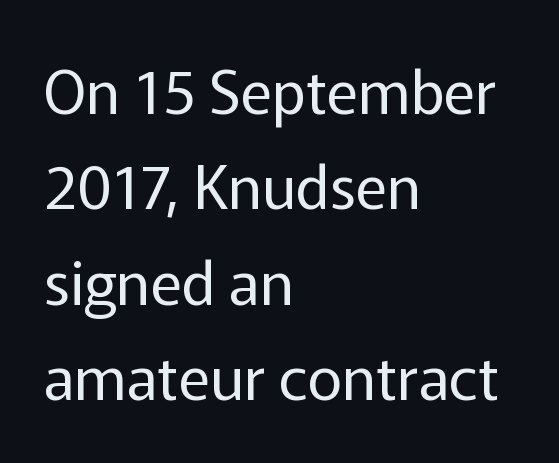
This sample is left-justified, so line endings fall wherever the words run out. Do the characters align in a grid? No, the font is proportional. Each new line begins a customary step beneath the previous one. The typeface chosen for these lines omits serifs. This sample uses plain, unmodified letter spacing. Quick note: underline off.
